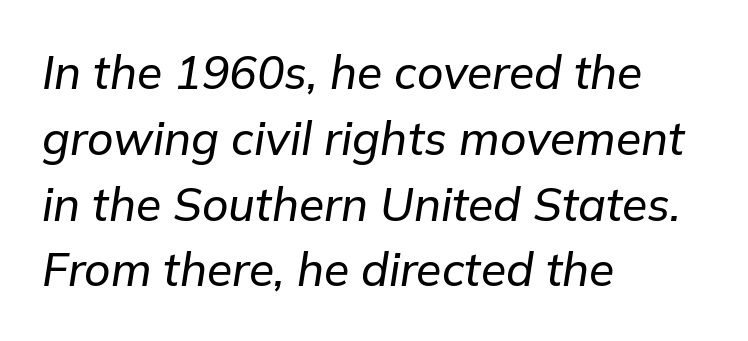
The image shows 46 px text type, italic (leaning right); set left-aligned, normal line spacing (1.43x), normal letter spacing, not underlined; low stroke contrast and a medium x-height.
